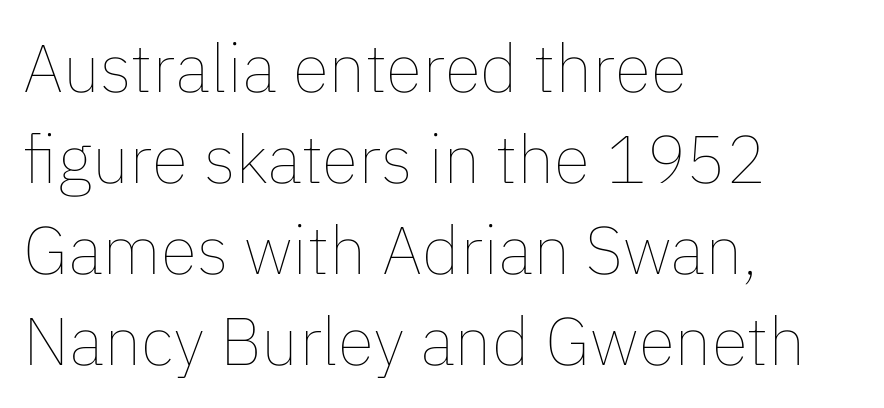
{"italic": "no", "bold": "no", "weight": "thin", "width": "normal", "stroke_contrast": "low", "x_height": "medium", "monospaced": "no", "underline": "no", "align": "left", "line_spacing": "normal", "line_spacing_ratio": 1.36, "letter_spacing": "normal", "letter_spacing_em": 0.0, "glyph_px": 67}
